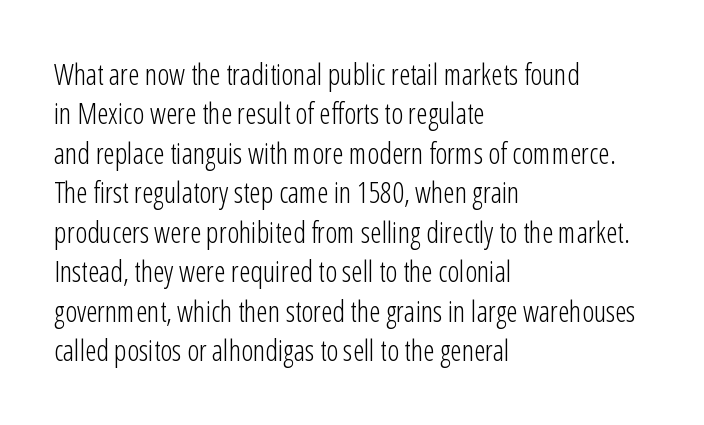
Is the block centered? No — it sits flush against the left margin. The area under the type is left untouched. The letters sit at their default tracking, neither squeezed nor spread. Honestly, the row spacing looks completely unremarkable.
